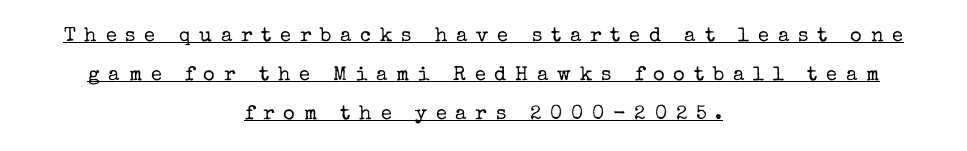
The image shows 20 px text type, upright; set centered, loose line spacing (1.95x), unusually wide letter spacing (+0.44 em), underlined.
